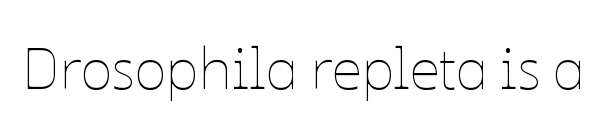
Just letters on the line, the space beneath them empty. The weight would be labelled regular, book, light, or lighter still. Posture: straight, roman, zero tilt. The face used here is proportionally spaced, like ordinary book or web type. Tracking here is standard; glyphs follow each other at the usual distance.
